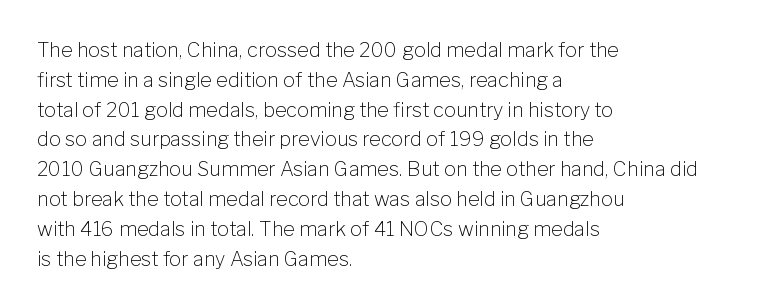
The image shows 20 px text type, upright; set left-aligned, normal line spacing (1.49x), normal letter spacing, not underlined.
